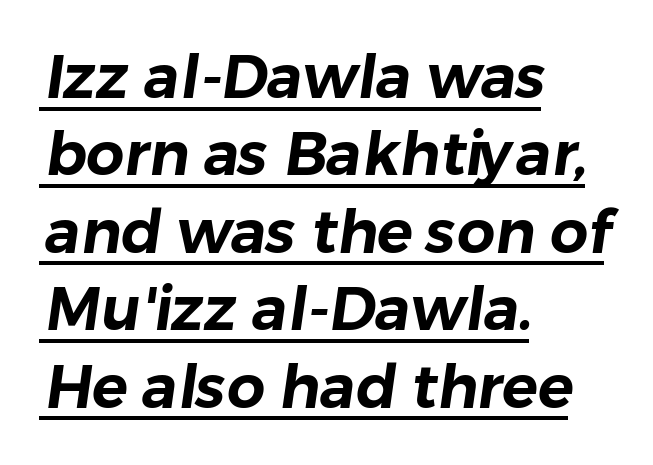
Q: Is the typeface a serif or a sans-serif typeface? A: Sans-serif.
Q: Is the text underlined? A: Yes.
Q: How is the paragraph aligned? A: Left-aligned.
Q: Is the spacing between letters normal or unusually wide? A: Normal.
Q: Is the spacing between lines tight, normal or loose? A: Normal.
Q: Width (condensed, normal, or wide)? A: Normal.
Q: Stroke contrast? A: Low.
Q: x-height? A: Medium.
Q: Monospaced? A: No.
